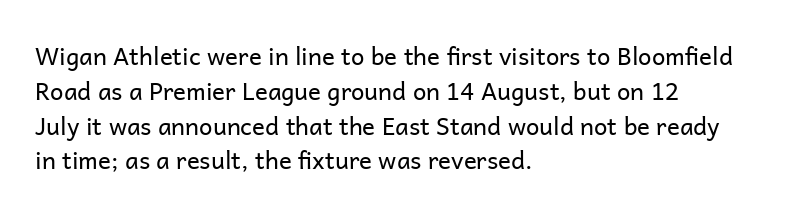
The image shows 24 px text type, upright; set left-aligned, normal line spacing (1.45x), normal letter spacing, not underlined.
